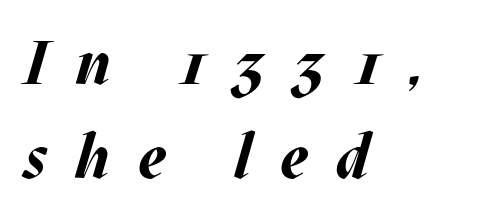
The image shows 62 px bold type, italic (leaning right); set left-aligned, normal line spacing (1.52x), unusually wide letter spacing (+0.46 em), not underlined; medium stroke contrast and a large x-height.
